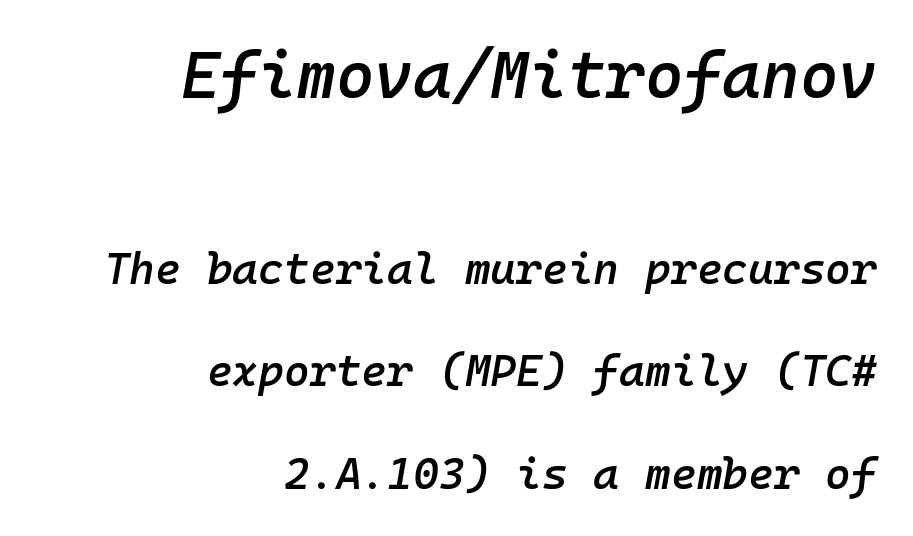
The image shows 66 px semibold type, italic (leaning right), monospaced; set right-aligned, loose line spacing (2.33x), normal letter spacing, not underlined; the first (top) block is 1.5x larger; low stroke contrast and a medium x-height.
